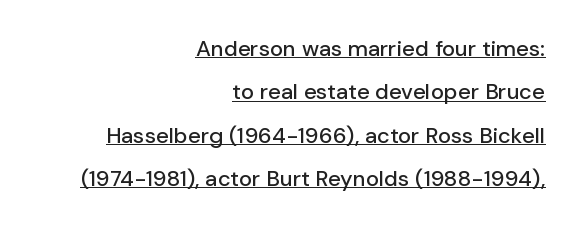
{"italic": "no", "underline": "yes", "align": "right", "line_spacing": "loose", "line_spacing_ratio": 1.97, "letter_spacing": "normal", "letter_spacing_em": 0.0, "glyph_px": 22}
